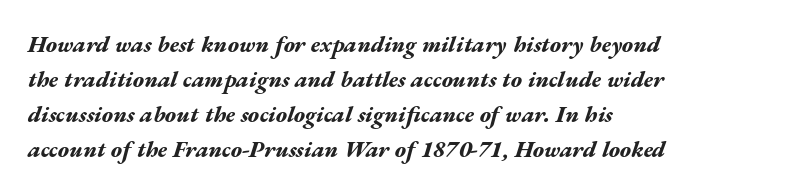
{"italic": "yes", "lean": "right", "slant_degrees": 17, "bold": "yes", "underline": "no", "align": "left", "line_spacing": "normal", "line_spacing_ratio": 1.52, "letter_spacing": "normal", "letter_spacing_em": 0.0, "glyph_px": 23}
